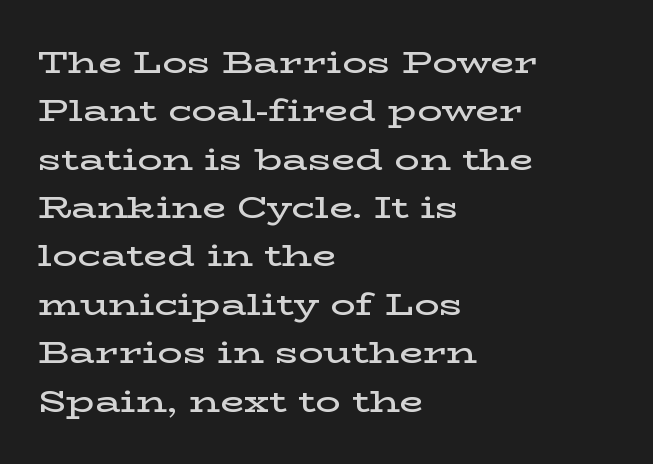
Q: Is the text bold? A: Semi-bold.
Q: Is the text italic (slanted)? A: No, it is upright.
Q: Is the typeface a serif or a sans-serif typeface? A: Serif.
Q: Is the text underlined? A: No.
Q: How is the paragraph aligned? A: Left-aligned.
Q: Is the spacing between letters normal or unusually wide? A: Normal.
Q: Is the spacing between lines tight, normal or loose? A: Normal.
Q: Width (condensed, normal, or wide)? A: Wide.
Q: Stroke contrast? A: Low.
Q: x-height? A: Medium.
Q: Monospaced? A: No.
